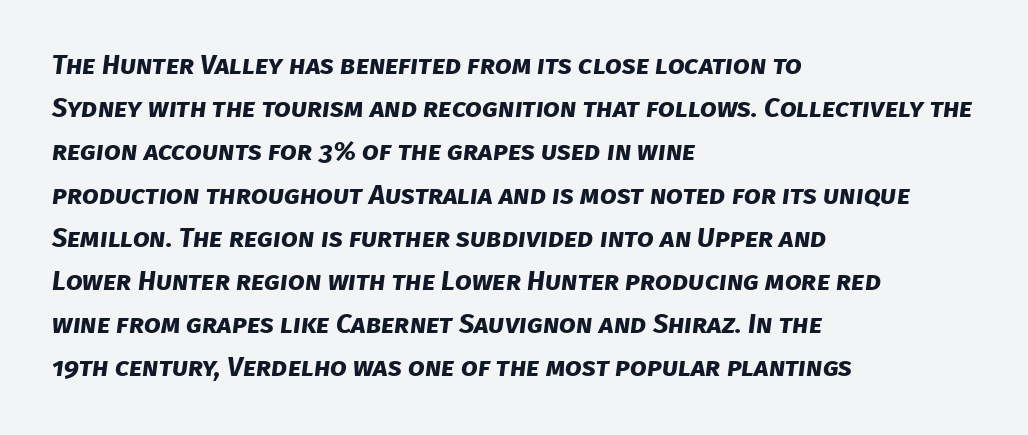
{"bold": "yes", "underline": "no", "align": "left", "line_spacing": "normal", "line_spacing_ratio": 1.6, "letter_spacing": "normal", "letter_spacing_em": 0.0, "glyph_px": 27}
